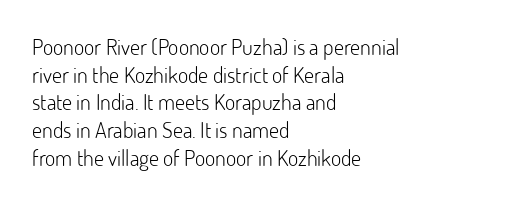
{"italic": "no", "bold": "no", "underline": "no", "align": "left", "line_spacing": "normal", "line_spacing_ratio": 1.26, "letter_spacing": "normal", "letter_spacing_em": 0.0, "glyph_px": 22}
